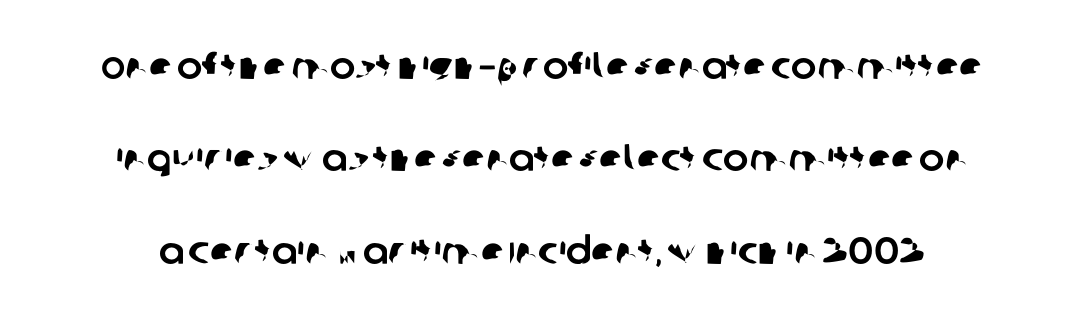
{"serif": "no", "width": "normal", "stroke_contrast": "low", "x_height": "large", "monospaced": "no", "underline": "no", "line_spacing": "loose", "line_spacing_ratio": 2.43, "letter_spacing": "normal", "letter_spacing_em": 0.0, "glyph_px": 38}
